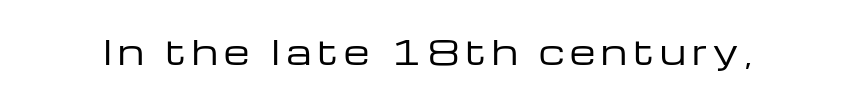
The image shows 33 px regular-weight, wide sans-serif type, upright; set not underlined; low stroke contrast and a medium x-height.
